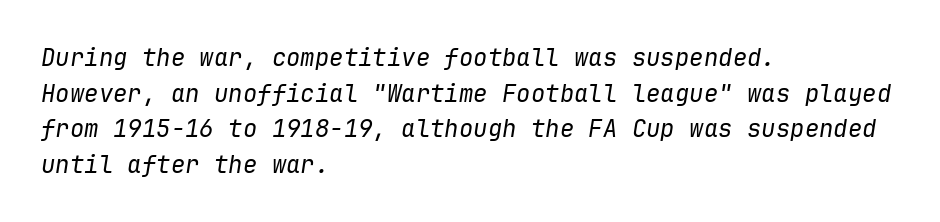
{"italic": "yes", "lean": "right", "slant_degrees": 9, "bold": "no", "underline": "no", "align": "left", "line_spacing": "normal", "line_spacing_ratio": 1.48, "letter_spacing": "normal", "letter_spacing_em": 0.0, "glyph_px": 24}
